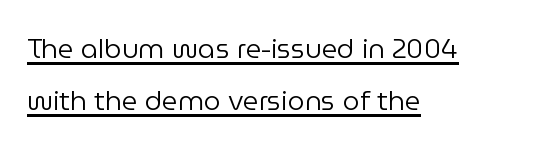
{"italic": "no", "bold": "no", "underline": "yes", "align": "left", "line_spacing": "loose", "line_spacing_ratio": 1.94, "letter_spacing": "normal", "letter_spacing_em": 0.0, "glyph_px": 27}
